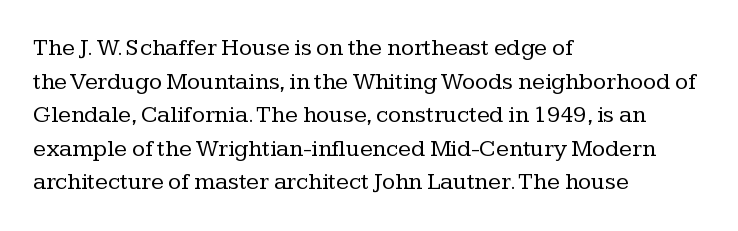
{"italic": "no", "bold": "no", "underline": "no", "align": "left", "line_spacing": "normal", "line_spacing_ratio": 1.4, "letter_spacing": "normal", "letter_spacing_em": 0.0, "glyph_px": 24}
